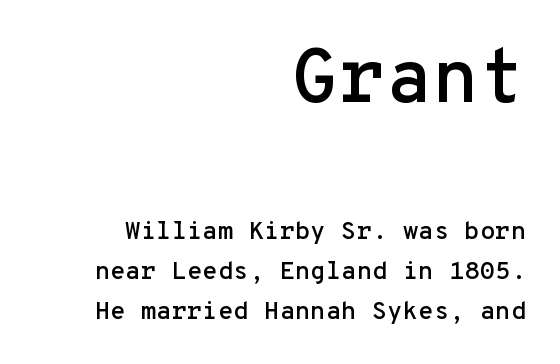
The image shows 76 px sans-serif type, upright, monospaced; set right-aligned, normal line spacing (1.6x), normal letter spacing, not underlined; the first (top) block is 3.04x larger; low stroke contrast and a medium x-height.
